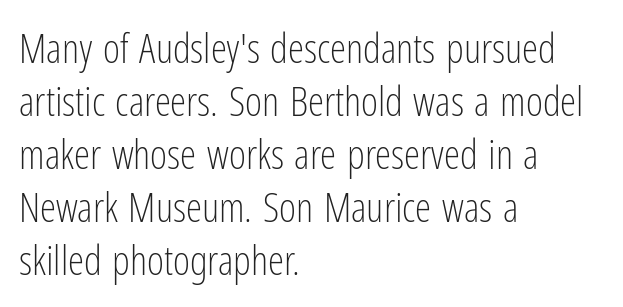
Q: Is the text bold? A: No.
Q: Is the text italic (slanted)? A: No, it is upright.
Q: Is the typeface a serif or a sans-serif typeface? A: Sans-serif.
Q: Is the text underlined? A: No.
Q: How is the paragraph aligned? A: Left-aligned.
Q: Is the spacing between letters normal or unusually wide? A: Normal.
Q: Is the spacing between lines tight, normal or loose? A: Normal.
Q: Width (condensed, normal, or wide)? A: Condensed.
Q: Stroke contrast? A: Low.
Q: x-height? A: Medium.
Q: Monospaced? A: No.
